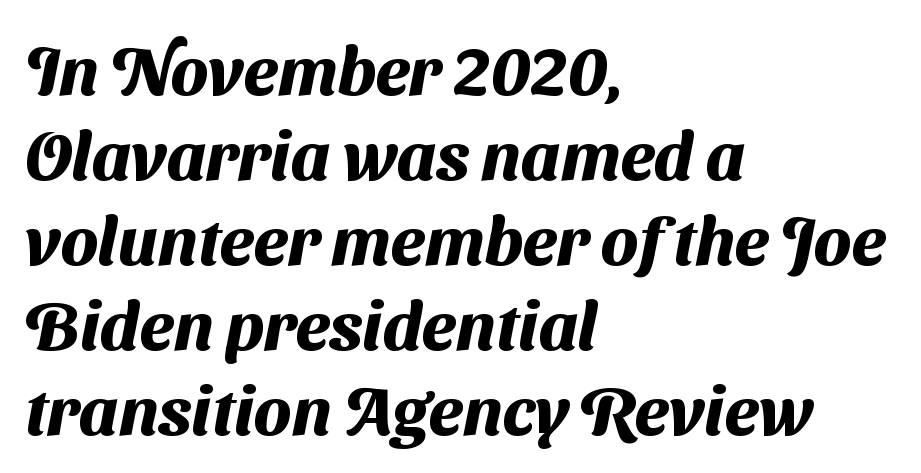
{"serif": "no", "bold": "yes", "weight": "heavy", "width": "normal", "stroke_contrast": "medium", "x_height": "medium", "monospaced": "no", "underline": "no", "align": "left", "line_spacing": "normal", "line_spacing_ratio": 1.25, "letter_spacing": "normal", "letter_spacing_em": 0.0, "glyph_px": 68}
